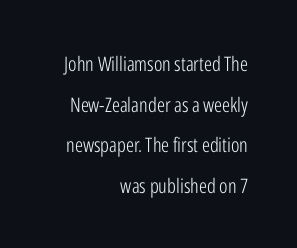
Q: Is the text bold? A: No.
Q: Is the text italic (slanted)? A: No, it is upright.
Q: Is the text underlined? A: No.
Q: How is the paragraph aligned? A: Right-aligned.
Q: Is the spacing between letters normal or unusually wide? A: Normal.
Q: Is the spacing between lines tight, normal or loose? A: Loose.
